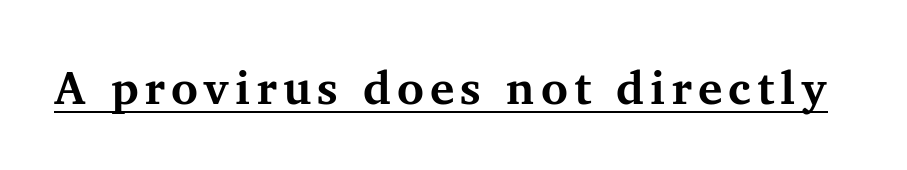
The image shows 46 px bold serif type, upright; set underlined; medium stroke contrast and a medium x-height.
